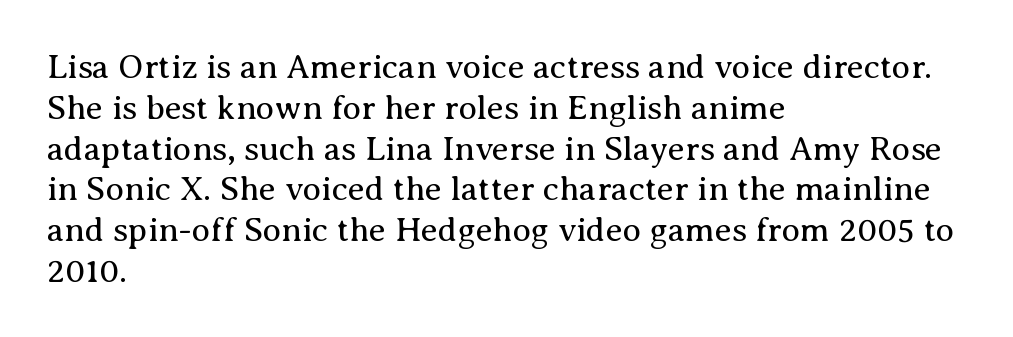
Words float on clear page, feet unadorned. Tracking value appears to be zero — textbook default spacing. A student would call this left alignment; a typographer would say flush left, rag right. Note: serifs present on the glyphs. The face used here is proportionally spaced, like ordinary book or web type.
